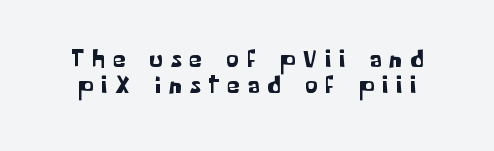
The image shows 25 px text type, upright; set tight line spacing (1.05x), unusually wide letter spacing (+0.33 em), not underlined.
